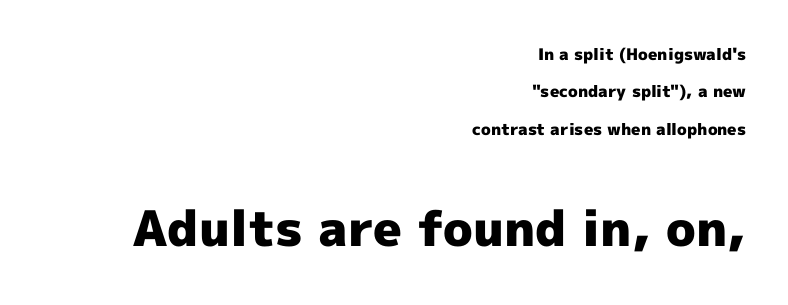
The image shows 49 px heavy sans-serif type, upright; set right-aligned, loose line spacing (2.33x), normal letter spacing, not underlined; the second (bottom) block is 3.06x larger; a medium x-height.
